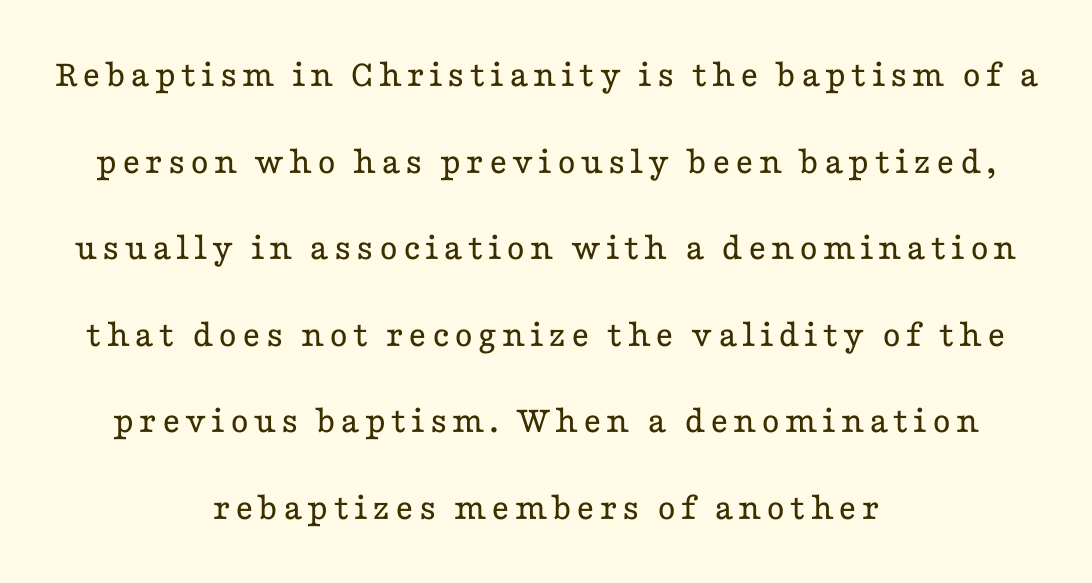
The image shows 39 px regular-weight, wide serif type, upright; set centered, loose line spacing (2.22x), not underlined; low stroke contrast and a medium x-height.
